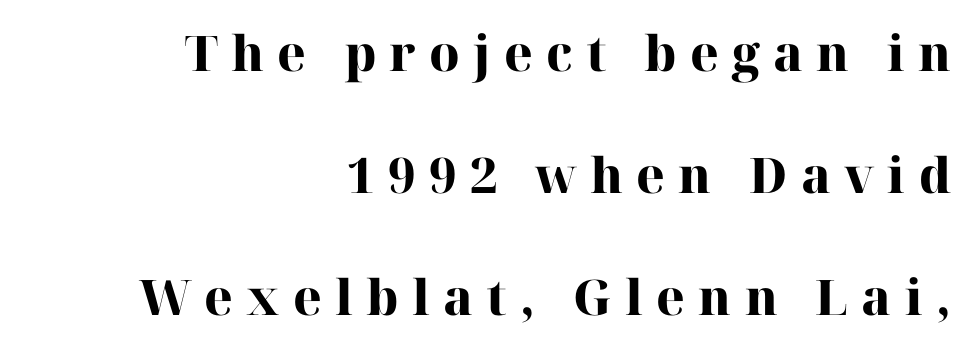
Q: Is the text bold? A: Yes.
Q: Is the text italic (slanted)? A: No, it is upright.
Q: Is the typeface a serif or a sans-serif typeface? A: Serif.
Q: Is the text underlined? A: No.
Q: How is the paragraph aligned? A: Right-aligned.
Q: Is the spacing between letters normal or unusually wide? A: Unusually wide.
Q: Is the spacing between lines tight, normal or loose? A: Loose.
Q: Width (condensed, normal, or wide)? A: Normal.
Q: Stroke contrast? A: High.
Q: x-height? A: Medium.
Q: Monospaced? A: No.
